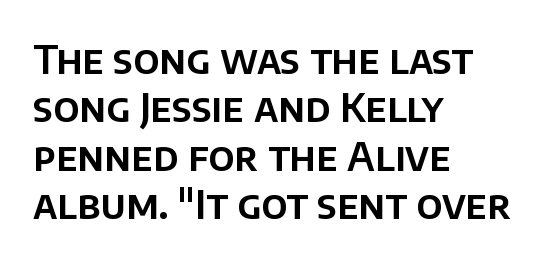
Q: Is the text italic (slanted)? A: No, it is upright.
Q: Is the typeface a serif or a sans-serif typeface? A: Sans-serif.
Q: Is the text underlined? A: No.
Q: How is the paragraph aligned? A: Left-aligned.
Q: Is the spacing between letters normal or unusually wide? A: Normal.
Q: Width (condensed, normal, or wide)? A: Normal.
Q: Stroke contrast? A: Low.
Q: x-height? A: Large.
Q: Monospaced? A: No.
